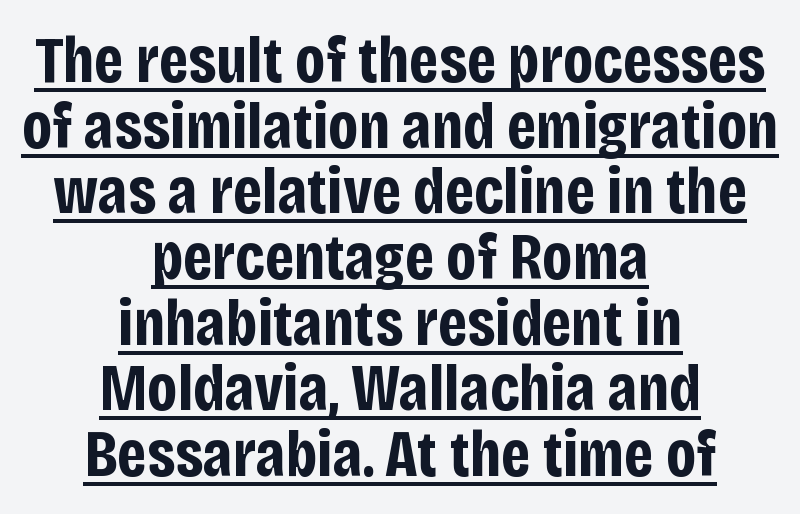
{"serif": "no", "italic": "no", "bold": "yes", "weight": "bold", "width": "condensed", "stroke_contrast": "low", "x_height": "large", "monospaced": "no", "underline": "yes", "align": "center", "line_spacing": "tight", "line_spacing_ratio": 0.98, "letter_spacing": "normal", "letter_spacing_em": 0.0, "glyph_px": 67}
